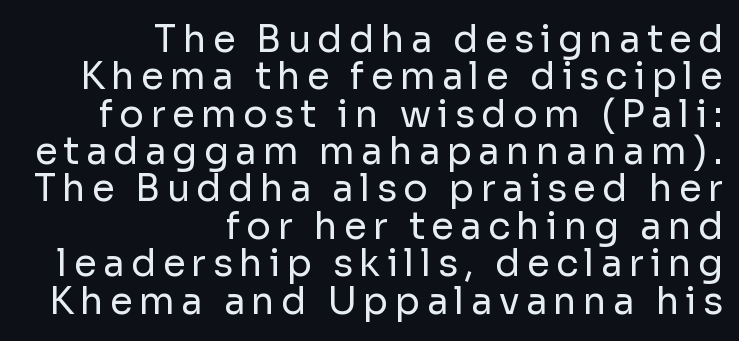
The image shows 37 px regular-weight sans-serif type, upright; set right-aligned, tight line spacing (1.01x), not underlined; low stroke contrast and a medium x-height.
